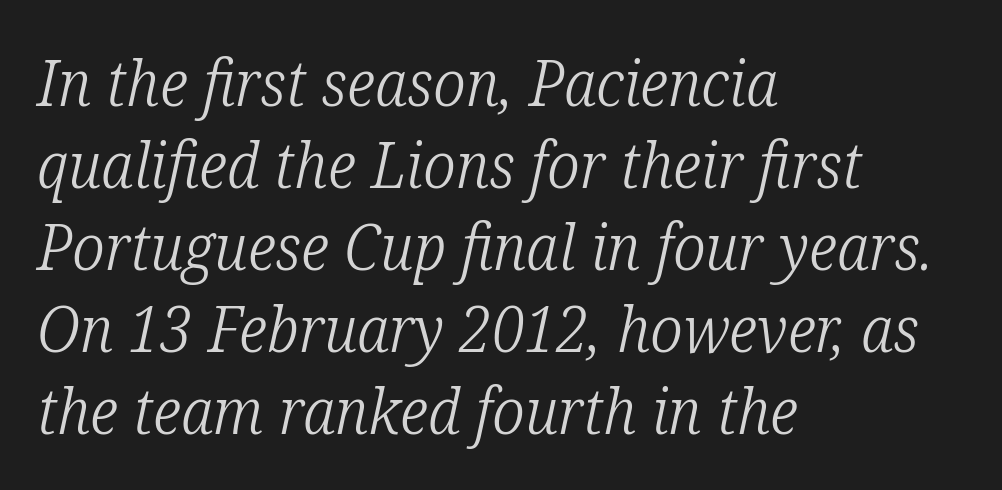
These lines sit exactly where default settings would place them. The paragraph has a hard left edge and a soft right edge. How are the letters spaced? Ordinarily, with no added tracking. The font sits on the lighter half of the weight spectrum, regular included.
